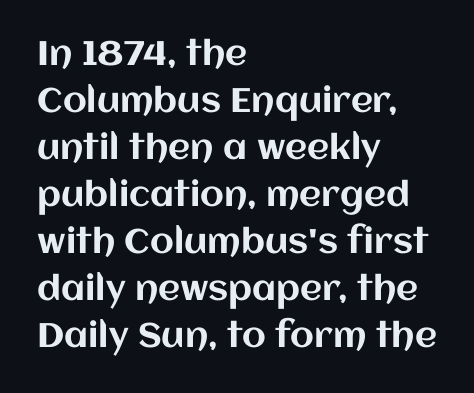
Q: Is the text italic (slanted)? A: No, it is upright.
Q: Is the text underlined? A: No.
Q: How is the paragraph aligned? A: Left-aligned.
Q: Is the spacing between letters normal or unusually wide? A: Normal.
Q: Is the spacing between lines tight, normal or loose? A: Normal.
Q: Width (condensed, normal, or wide)? A: Normal.
Q: Stroke contrast? A: Medium.
Q: x-height? A: Large.
Q: Monospaced? A: No.
